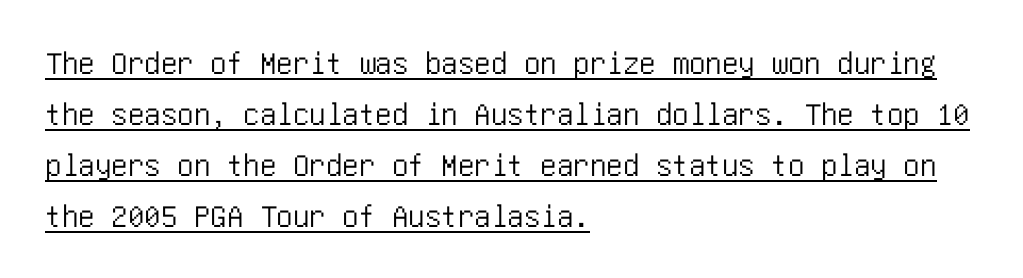
Caption: standard tracking, unaltered. Italic: no, the glyphs are upright roman. Which margin do the lines hug? The left one — the right edge is uneven. The passage shown stacks its lines at a standard gap. The face used here is a sans, in the tradition of grotesques and geometrics.
